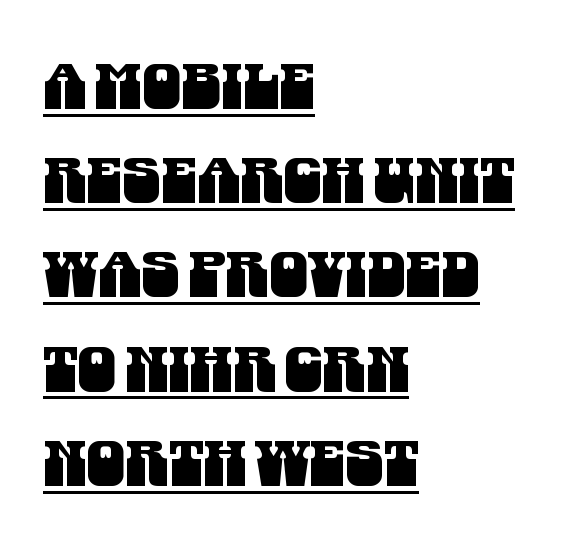
Note the varied advance widths — an 'i' is clearly narrower than an 'm'. In designer terms, the underline attribute is active on this setting. Grotesque or geometric, the face here clearly has no serifs. Compared with typical body copy, the letter spacing here is the same.
